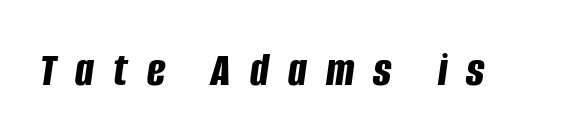
{"italic": "yes", "lean": "right", "slant_degrees": 8, "bold": "yes", "weight": "bold", "width": "condensed", "stroke_contrast": "low", "x_height": "large", "monospaced": "no", "underline": "no", "letter_spacing": "wide", "letter_spacing_em": 0.39, "glyph_px": 49}
